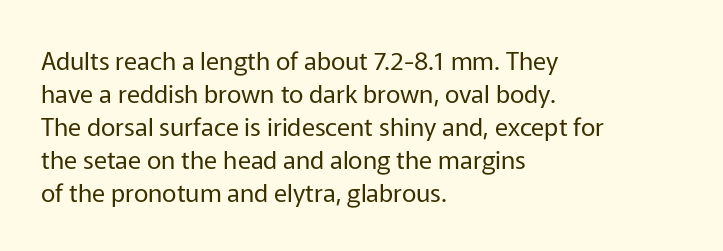
{"italic": "no", "bold": "no", "underline": "no", "align": "left", "line_spacing": "normal", "line_spacing_ratio": 1.32, "letter_spacing": "normal", "letter_spacing_em": 0.0, "glyph_px": 25}
